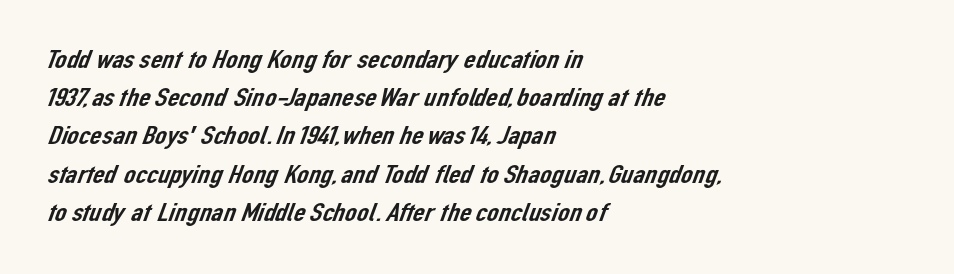
The image shows 26 px text type; set left-aligned, normal line spacing (1.47x), normal letter spacing, not underlined.
